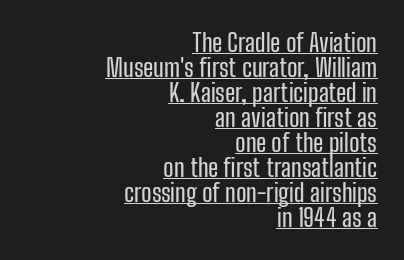
Q: Is the text italic (slanted)? A: No, it is upright.
Q: Is the text underlined? A: Yes.
Q: How is the paragraph aligned? A: Right-aligned.
Q: Is the spacing between letters normal or unusually wide? A: Normal.
Q: Is the spacing between lines tight, normal or loose? A: Tight.
